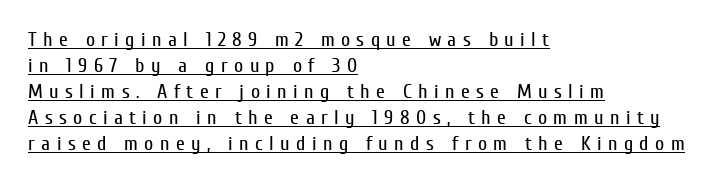
{"italic": "no", "bold": "no", "underline": "yes", "align": "left", "line_spacing": "normal", "line_spacing_ratio": 1.3, "letter_spacing": "wide", "letter_spacing_em": 0.32, "glyph_px": 20}
